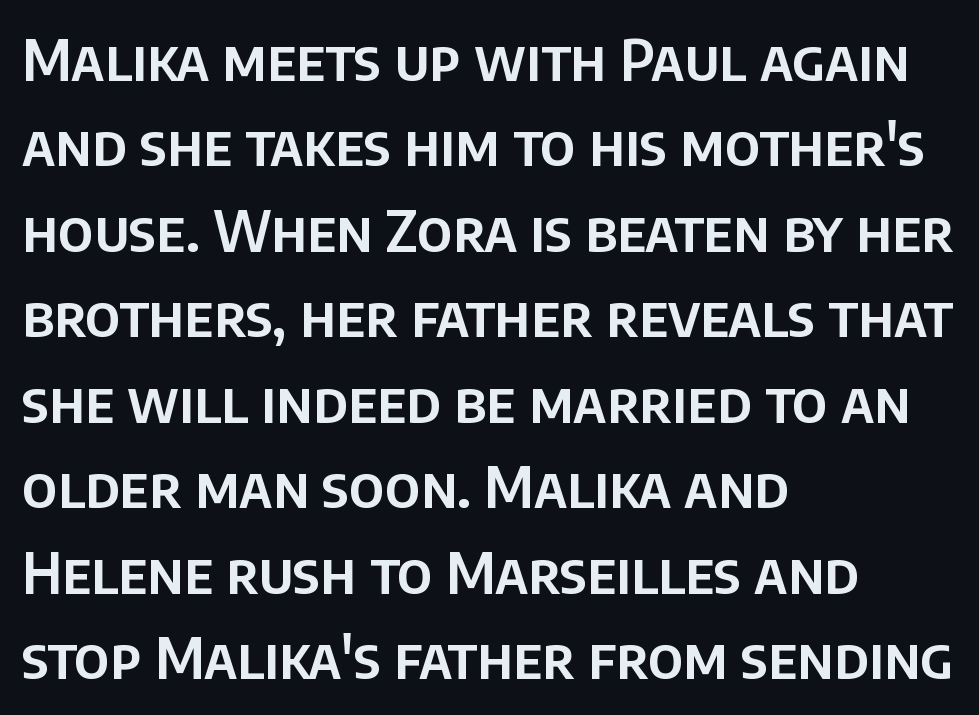
The image shows 57 px sans-serif type, upright; set left-aligned, normal line spacing (1.5x), normal letter spacing, not underlined; low stroke contrast and a large x-height.
